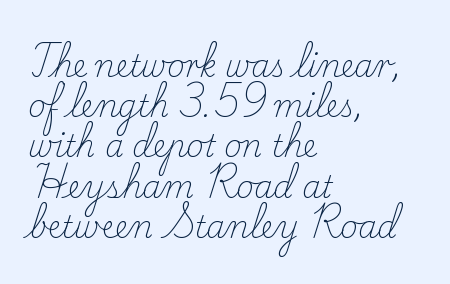
{"serif": "yes", "bold": "no", "weight": "light", "width": "normal", "stroke_contrast": "low", "x_height": "small", "monospaced": "no", "underline": "no", "align": "left", "line_spacing": "normal", "line_spacing_ratio": 1.34, "letter_spacing": "normal", "letter_spacing_em": 0.0, "glyph_px": 30}
